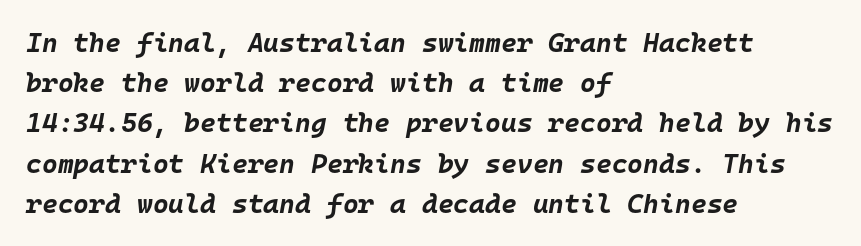
{"italic": "yes", "lean": "right", "slant_degrees": 10, "bold": "yes", "underline": "no", "align": "left", "line_spacing": "normal", "line_spacing_ratio": 1.49, "letter_spacing": "normal", "letter_spacing_em": 0.0, "glyph_px": 27}
